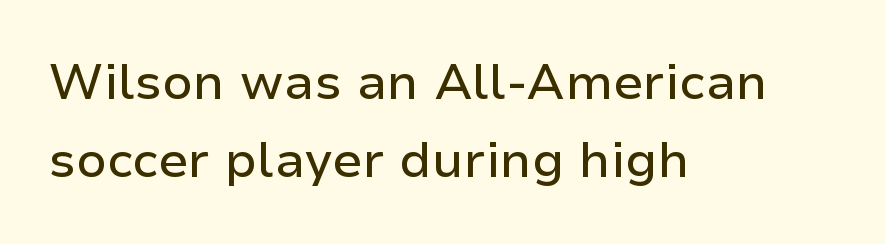
Posture: straight, roman, zero tilt. Note the varied advance widths — an 'i' is clearly narrower than an 'm'. Quick note: interline space is typical. The passage shown is not underscored anywhere. A student would call this left alignment; a typographer would say flush left, rag right.
